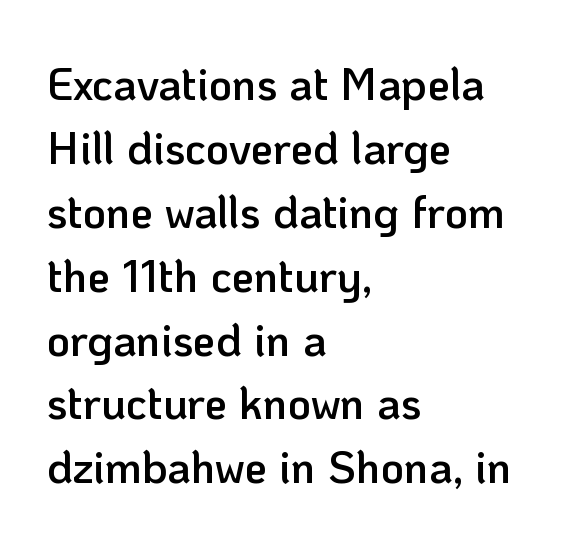
The image shows 45 px semibold sans-serif type, upright; set left-aligned, normal line spacing (1.42x), normal letter spacing, not underlined; low stroke contrast and a medium x-height.
